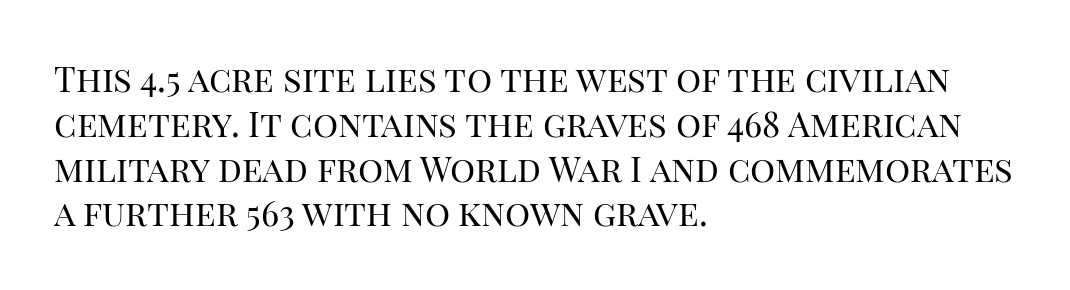
A bare baseline throughout the passage. Is the block centered? No — it sits flush against the left margin. Counters stay open thanks to moderate or lighter strokes. Regarding serifs, this sample has them. The rendering uses a moderate line-height, typical for paragraphs.
